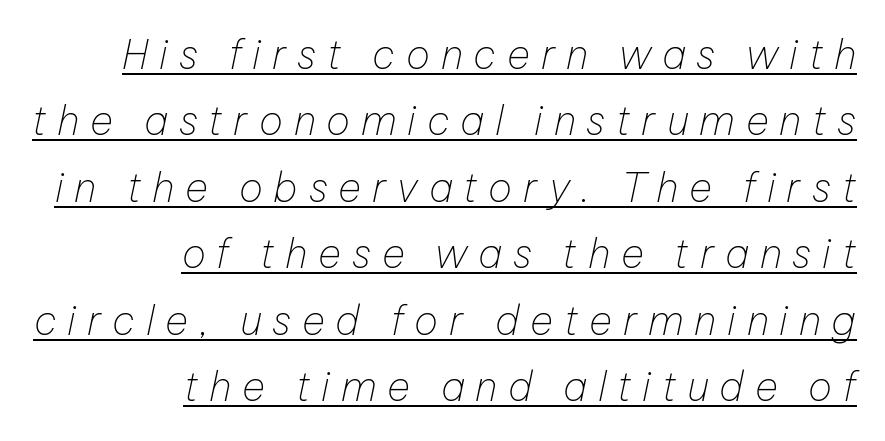
Q: Is the text bold? A: No.
Q: Is the text italic (slanted)? A: Yes, it leans right by about 12 degrees.
Q: Is the text underlined? A: Yes.
Q: How is the paragraph aligned? A: Right-aligned.
Q: Is the spacing between letters normal or unusually wide? A: Unusually wide.
Q: Is the spacing between lines tight, normal or loose? A: Normal.
Q: Width (condensed, normal, or wide)? A: Normal.
Q: Stroke contrast? A: Low.
Q: x-height? A: Medium.
Q: Monospaced? A: No.
